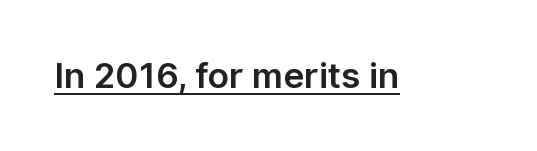
Q: Is the text italic (slanted)? A: No, it is upright.
Q: Is the typeface a serif or a sans-serif typeface? A: Sans-serif.
Q: Is the text underlined? A: Yes.
Q: Is the spacing between letters normal or unusually wide? A: Normal.
Q: Width (condensed, normal, or wide)? A: Normal.
Q: Stroke contrast? A: Low.
Q: x-height? A: Medium.
Q: Monospaced? A: No.
